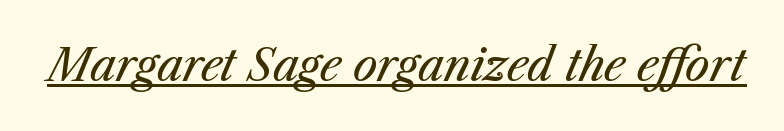
Q: Is the text bold? A: No.
Q: Is the text italic (slanted)? A: Yes, it leans right by about 23 degrees.
Q: Is the text underlined? A: Yes.
Q: Is the spacing between letters normal or unusually wide? A: Normal.
Q: Width (condensed, normal, or wide)? A: Normal.
Q: Stroke contrast? A: Medium.
Q: x-height? A: Medium.
Q: Monospaced? A: No.
